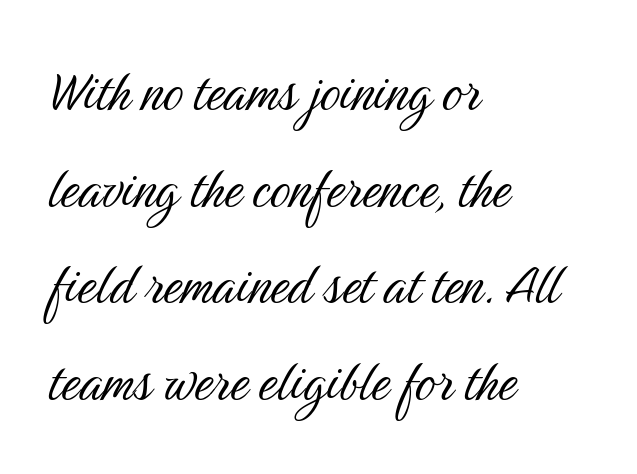
{"serif": "no", "bold": "no", "weight": "light", "width": "condensed", "stroke_contrast": "medium", "x_height": "medium", "monospaced": "no", "underline": "no", "align": "left", "line_spacing": "normal", "line_spacing_ratio": 1.51, "letter_spacing": "normal", "letter_spacing_em": 0.0, "glyph_px": 64}
